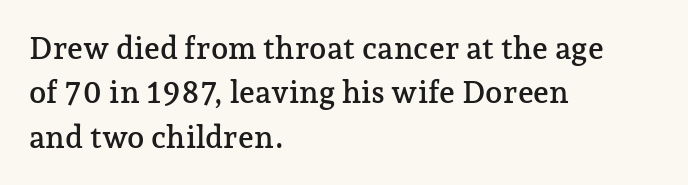
The image shows 31 px serif type, upright; set left-aligned, normal line spacing (1.43x), normal letter spacing, not underlined; low stroke contrast and a medium x-height.
